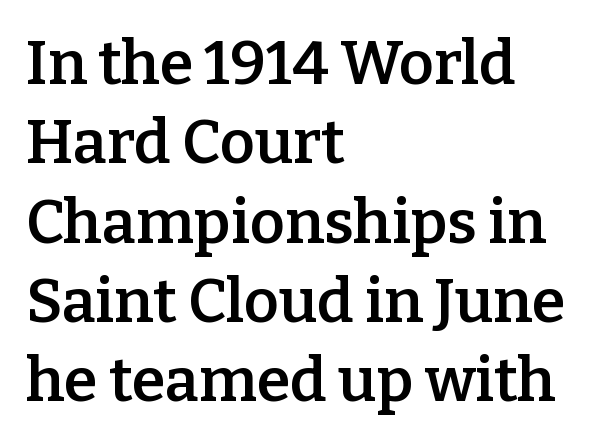
{"serif": "yes", "italic": "no", "bold": "semi", "weight": "semibold", "width": "normal", "stroke_contrast": "low", "x_height": "medium", "monospaced": "no", "underline": "no", "align": "left", "line_spacing": "normal", "line_spacing_ratio": 1.3, "letter_spacing": "normal", "letter_spacing_em": 0.0, "glyph_px": 61}
